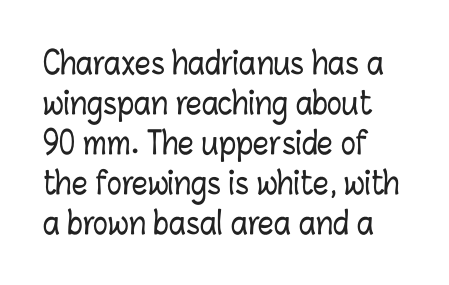
{"italic": "no", "width": "condensed", "stroke_contrast": "low", "x_height": "medium", "monospaced": "no", "underline": "no", "align": "left", "line_spacing": "normal", "line_spacing_ratio": 1.29, "letter_spacing": "normal", "letter_spacing_em": 0.0, "glyph_px": 31}
